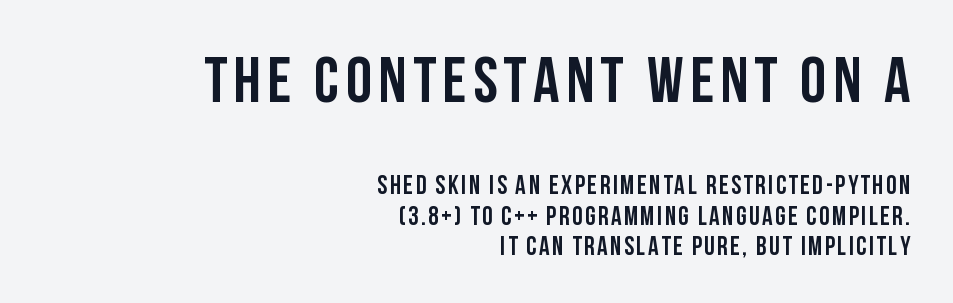
The image shows 65 px condensed sans-serif type, upright; set right-aligned, line spacing 1.16x, not underlined; the first (top) block is 2.5x larger; low stroke contrast and a large x-height.
